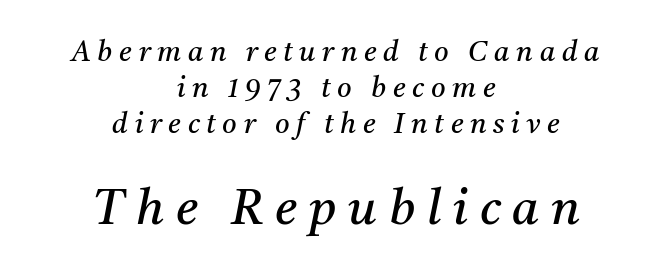
The image shows 49 px regular-weight serif type, italic (leaning right); set centered, normal line spacing (1.29x), unusually wide letter spacing (+0.24 em), not underlined; the second (bottom) block is 1.75x larger; medium stroke contrast and a medium x-height.
